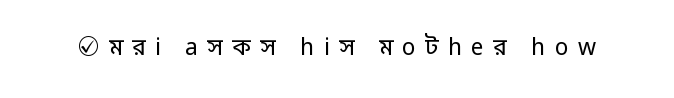
The image shows 23 px text type, upright; set unusually wide letter spacing (+0.4 em), not underlined.
